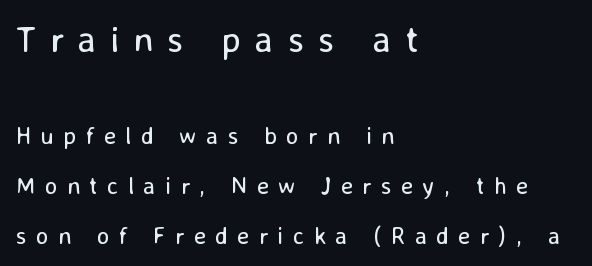
Q: Is the text bold? A: No.
Q: Is the text italic (slanted)? A: No, it is upright.
Q: Is the typeface a serif or a sans-serif typeface? A: Sans-serif.
Q: Is the text underlined? A: No.
Q: How is the paragraph aligned? A: Left-aligned.
Q: Is the spacing between letters normal or unusually wide? A: Unusually wide.
Q: Is the spacing between lines tight, normal or loose? A: Loose.
Q: Which block of text is set in a larger size, the first (top) or the second (bottom)? A: The first (top) one.
Q: Width (condensed, normal, or wide)? A: Normal.
Q: Stroke contrast? A: Low.
Q: x-height? A: Medium.
Q: Monospaced? A: No.
